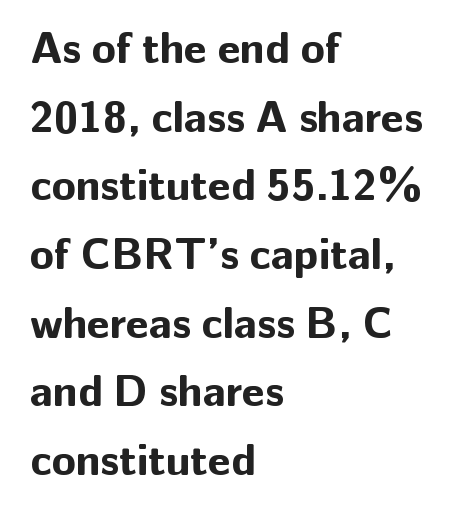
The image shows 44 px bold sans-serif type, upright; set left-aligned, normal line spacing (1.56x), normal letter spacing, not underlined; low stroke contrast and a medium x-height.
